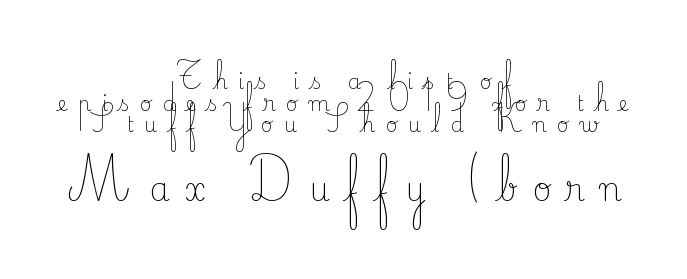
The image shows 32 px light serif type, upright; set centered, tight line spacing (1.03x), unusually wide letter spacing (+0.49 em), not underlined; the second (bottom) block is 1.52x larger; low stroke contrast and a small x-height.
